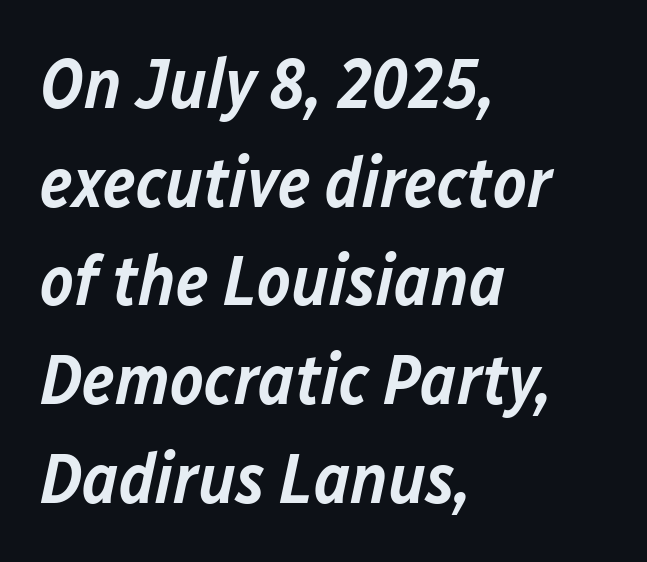
The image shows 71 px semibold type, italic (leaning right); set left-aligned, normal line spacing (1.39x), normal letter spacing, not underlined; low stroke contrast and a medium x-height.
